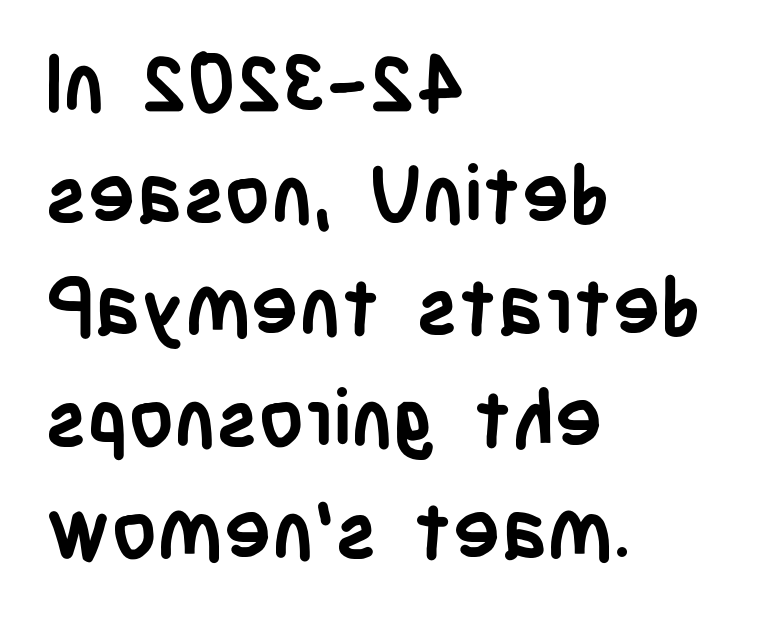
The image shows 80 px semibold, condensed sans-serif type, upright; set left-aligned, normal line spacing (1.4x), normal letter spacing, not underlined; low stroke contrast and a large x-height.
